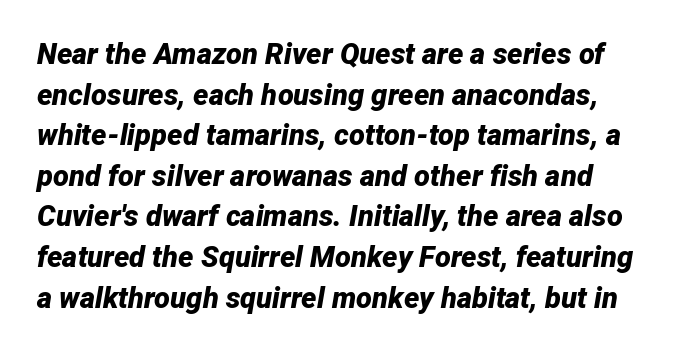
The image shows 29 px bold type, italic (leaning right); set normal line spacing (1.4x), normal letter spacing, not underlined; low stroke contrast and a medium x-height.
